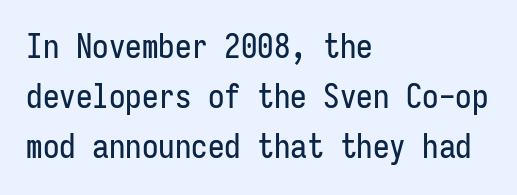
Q: Is the text italic (slanted)? A: No, it is upright.
Q: Is the typeface a serif or a sans-serif typeface? A: Sans-serif.
Q: Is the text underlined? A: No.
Q: How is the paragraph aligned? A: Left-aligned.
Q: Is the spacing between letters normal or unusually wide? A: Normal.
Q: Is the spacing between lines tight, normal or loose? A: Normal.
Q: Width (condensed, normal, or wide)? A: Condensed.
Q: Stroke contrast? A: Low.
Q: x-height? A: Medium.
Q: Monospaced? A: Yes.
